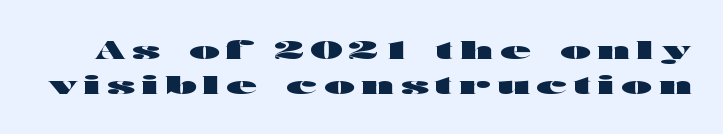
The image shows 25 px bold type, upright; set normal line spacing (1.4x), unusually wide letter spacing (+0.28 em), not underlined.
